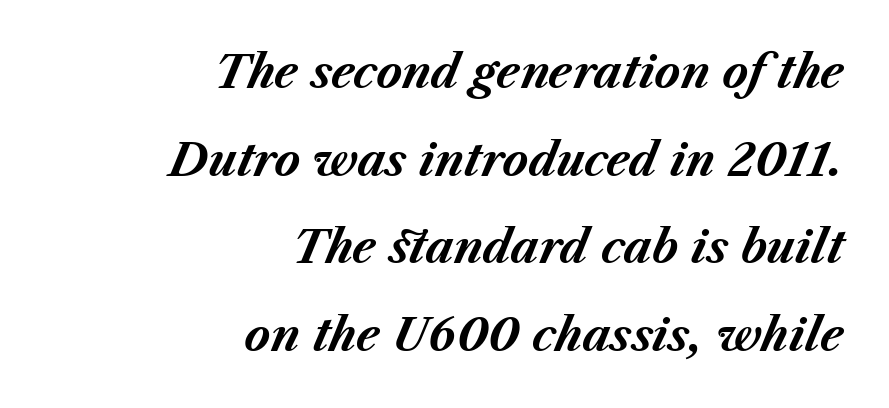
The specimen reads as italic at a glance. The face used here is proportionally spaced, like ordinary book or web type. The rendering keeps characters at their native spacing. Typesetter's note: full bold, strokes at maximum text heaviness. Regarding leading, the lines here are spaced well apart.
